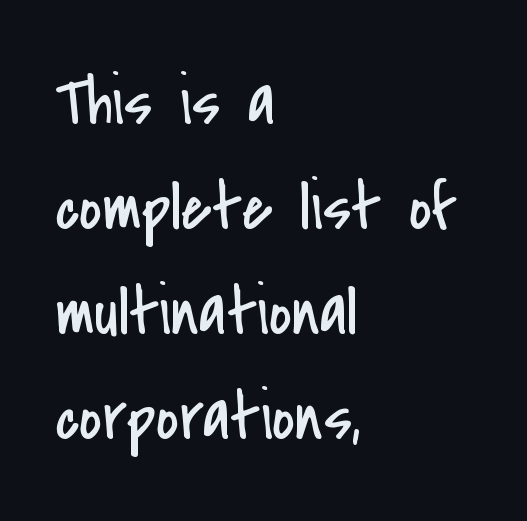
These lines were composed using upright roman letters. Grotesque or geometric, the face here clearly has no serifs. This rendering uses left alignment, leaving the right contour irregular. The passage shown is typed in a proportional face where columns would drift. The specimen omits any rule beneath the text block's lines. The passage shown is not bold in any degree.
